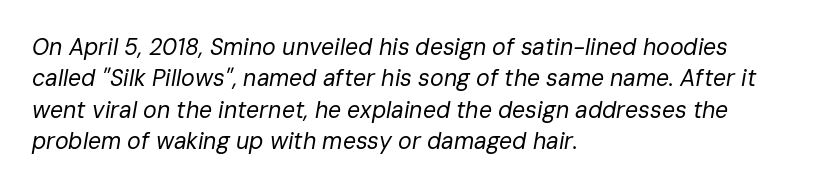
Q: Is the text bold? A: No.
Q: Is the text italic (slanted)? A: Yes, it leans right by about 10 degrees.
Q: Is the text underlined? A: No.
Q: How is the paragraph aligned? A: Left-aligned.
Q: Is the spacing between letters normal or unusually wide? A: Normal.
Q: Is the spacing between lines tight, normal or loose? A: Normal.
